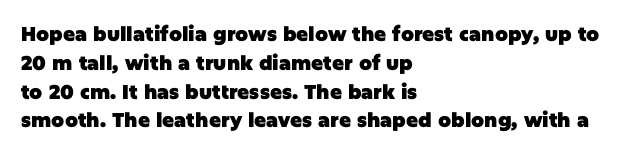
Line starts are locked; line ends wander. Bold? Absolutely — the strokes are thick and heavy. Nobody touched the tracking dial on this one. Bare-footed words on every line. These lines sit exactly where default settings would place them.
